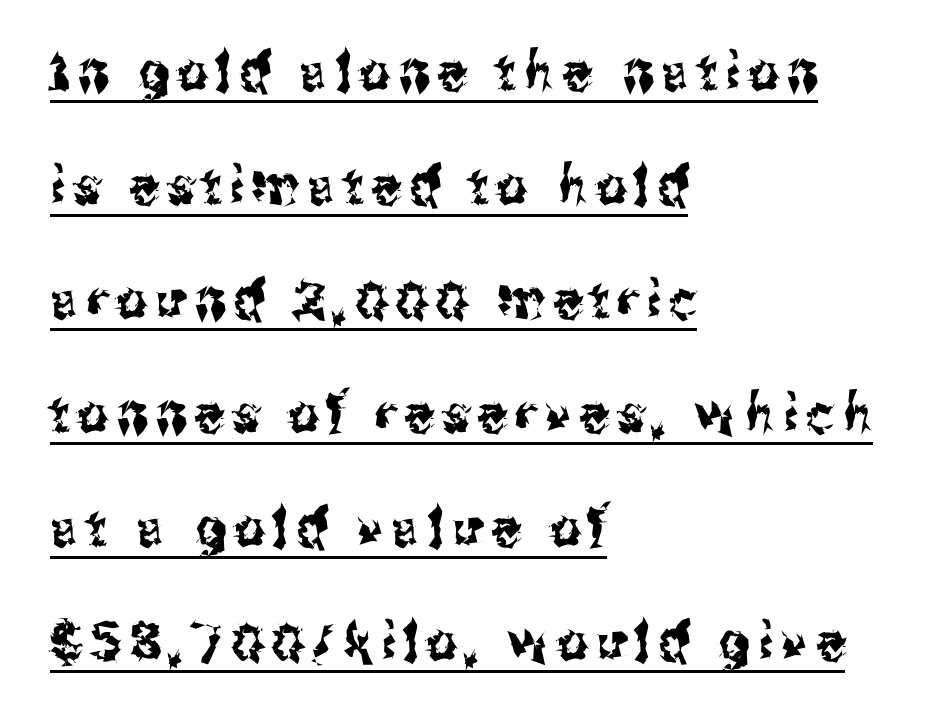
Q: Is the text italic (slanted)? A: No, it is upright.
Q: Is the typeface a serif or a sans-serif typeface? A: Sans-serif.
Q: Is the text underlined? A: Yes.
Q: How is the paragraph aligned? A: Left-aligned.
Q: Is the spacing between lines tight, normal or loose? A: Loose.
Q: Width (condensed, normal, or wide)? A: Condensed.
Q: Stroke contrast? A: Medium.
Q: x-height? A: Medium.
Q: Monospaced? A: No.
